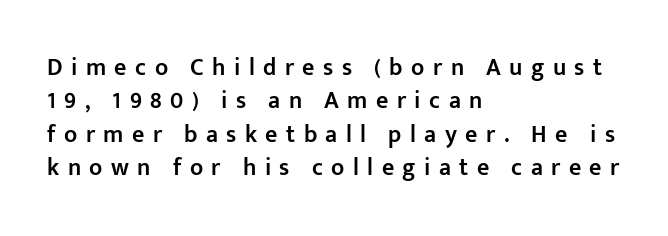
The image shows 24 px text type, upright; set left-aligned, normal line spacing (1.39x), unusually wide letter spacing (+0.35 em), not underlined.
